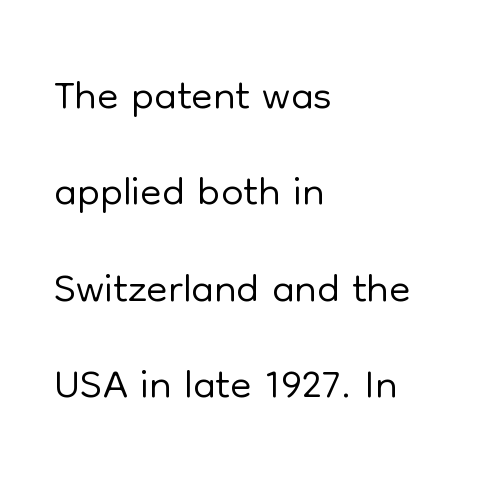
The tracking reads as untouched default to a designer's eye. A normal amount of white space separates one row of letters from the next. Varying glyph widths throughout — classic text-font behaviour. If you drew a ruler down the left edge, every line would touch it. Does the lettering tilt? It doesn't — this is upright. Stems here are at most as thick as an everyday book face.
